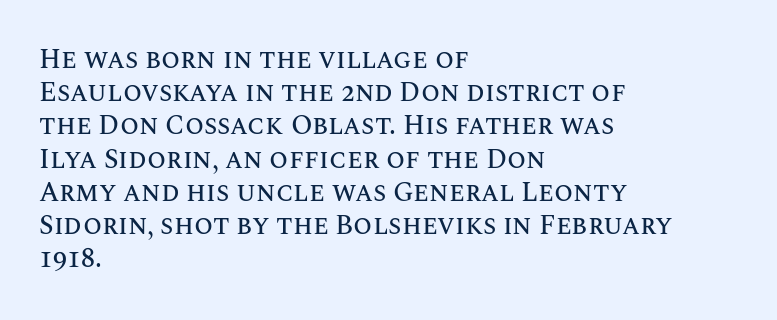
The image shows 27 px text type, upright; set left-aligned, line spacing 1.23x, normal letter spacing, not underlined.
